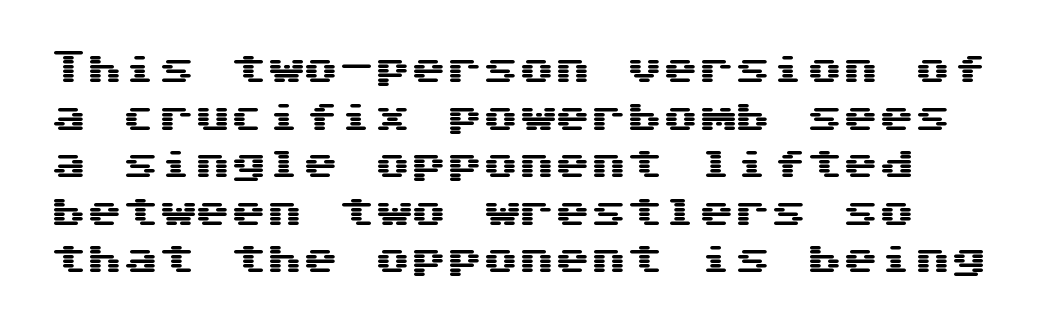
The letters stand straight up with perfectly vertical stems. Glyph-to-glyph distance matches everyday printed text. What's the leading like? Ordinary, nothing unusual. Are there feet on the stems? There aren't — it's a sans.
